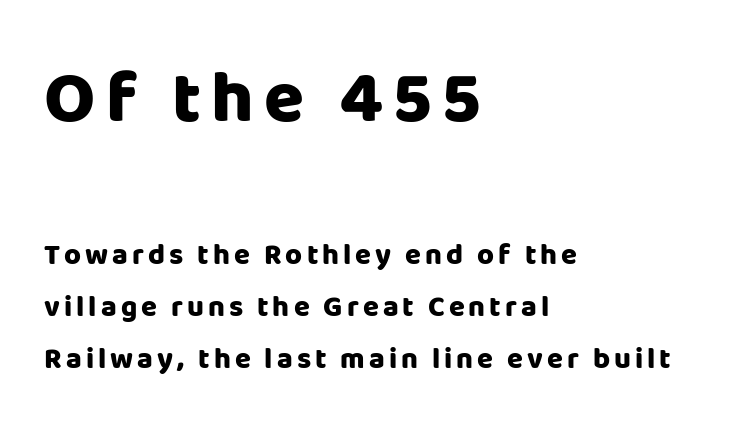
Q: Is the text bold? A: Yes.
Q: Is the text italic (slanted)? A: No, it is upright.
Q: Is the typeface a serif or a sans-serif typeface? A: Sans-serif.
Q: Is the text underlined? A: No.
Q: How is the paragraph aligned? A: Left-aligned.
Q: Which block of text is set in a larger size, the first (top) or the second (bottom)? A: The first (top) one.
Q: Width (condensed, normal, or wide)? A: Normal.
Q: Stroke contrast? A: Low.
Q: x-height? A: Large.
Q: Monospaced? A: No.
